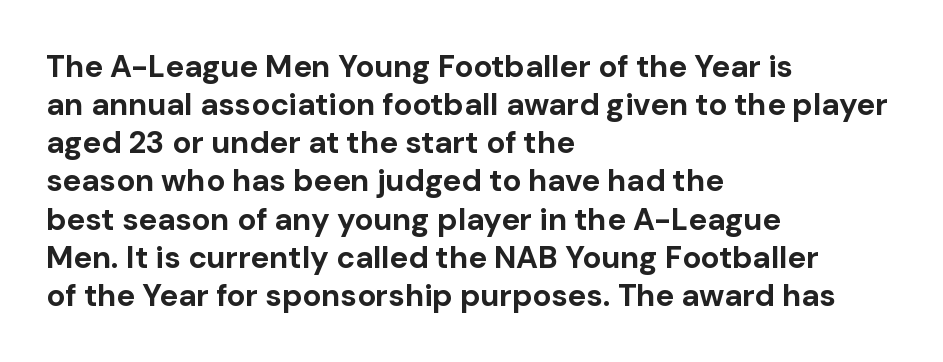
Regarding serifs, this sample does without them. Vertical strokes here are truly vertical. Left-aligned paragraph, ragged on the right. Anything drawn beneath the words? Only blank space. Look at the stroke-to-counter ratio: heavy, a bold. Spacing verdict: proportional, widths tailored to each character.
